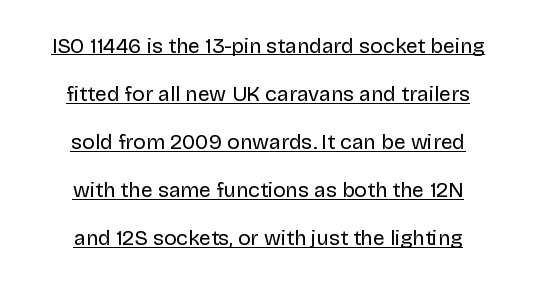
{"italic": "no", "bold": "no", "underline": "yes", "align": "center", "line_spacing": "loose", "line_spacing_ratio": 2.29, "letter_spacing": "normal", "letter_spacing_em": 0.0, "glyph_px": 21}
